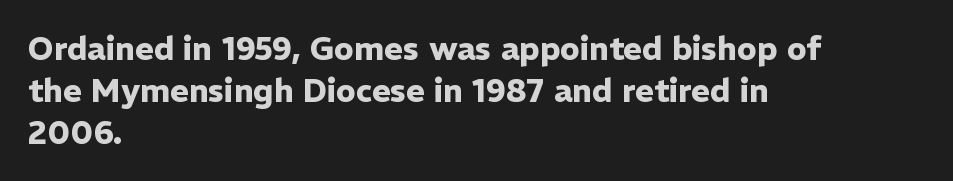
Q: Is the text bold? A: Yes.
Q: Is the text italic (slanted)? A: No, it is upright.
Q: Is the typeface a serif or a sans-serif typeface? A: Sans-serif.
Q: Is the text underlined? A: No.
Q: How is the paragraph aligned? A: Left-aligned.
Q: Is the spacing between letters normal or unusually wide? A: Normal.
Q: Is the spacing between lines tight, normal or loose? A: Normal.
Q: Width (condensed, normal, or wide)? A: Normal.
Q: Stroke contrast? A: Low.
Q: x-height? A: Medium.
Q: Monospaced? A: No.
